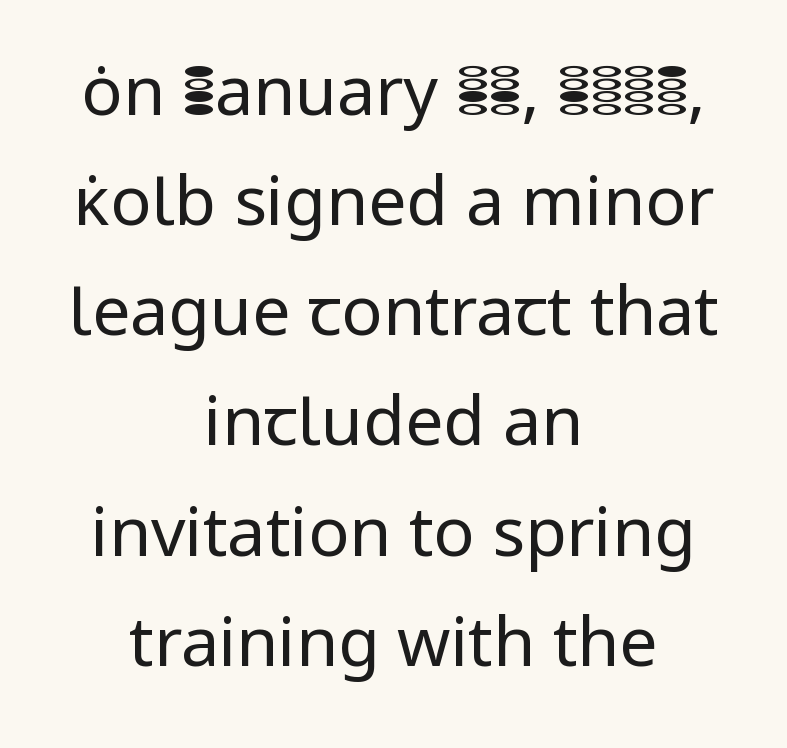
The type is set solid horizontally, with unmodified tracking. This block has exactly the height ordinary leading produces. The strokes are not fattened; the text isn't bold. The rendering uses natural spacing where letterforms have individual widths. The passage is arranged like a title page — every line centered. Upright lettering throughout.
